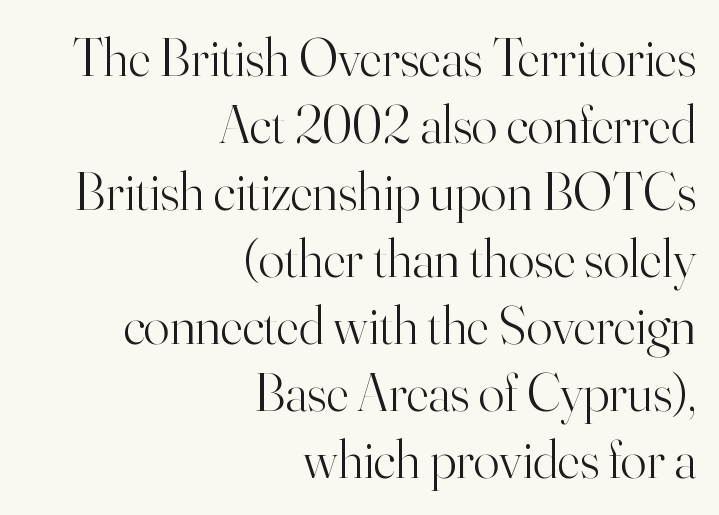
Q: Is the text bold? A: No.
Q: Is the text italic (slanted)? A: No, it is upright.
Q: Is the typeface a serif or a sans-serif typeface? A: Serif.
Q: Is the text underlined? A: No.
Q: How is the paragraph aligned? A: Right-aligned.
Q: Is the spacing between letters normal or unusually wide? A: Normal.
Q: Width (condensed, normal, or wide)? A: Normal.
Q: Stroke contrast? A: High.
Q: x-height? A: Small.
Q: Monospaced? A: No.
